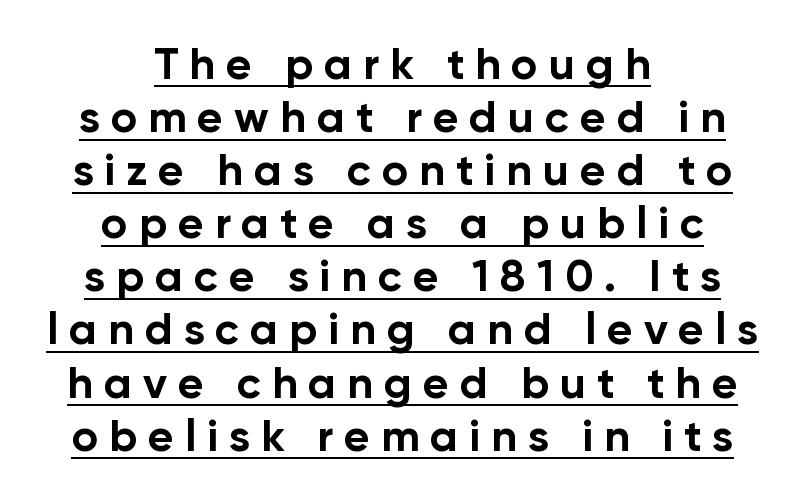
Q: Is the text bold? A: Yes.
Q: Is the text italic (slanted)? A: No, it is upright.
Q: Is the typeface a serif or a sans-serif typeface? A: Sans-serif.
Q: Is the text underlined? A: Yes.
Q: How is the paragraph aligned? A: Centered.
Q: Is the spacing between letters normal or unusually wide? A: Unusually wide.
Q: Width (condensed, normal, or wide)? A: Normal.
Q: Stroke contrast? A: Low.
Q: x-height? A: Medium.
Q: Monospaced? A: No.
